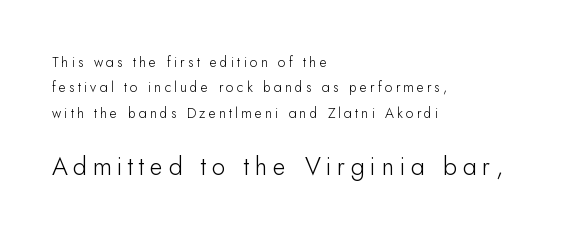
{"italic": "no", "bold": "no", "underline": "no", "align": "left", "line_spacing_ratio": 1.82, "letter_spacing": "wide", "letter_spacing_em": 0.22, "larger_block": "second", "size_ratio": 1.79, "glyph_px": 25}
